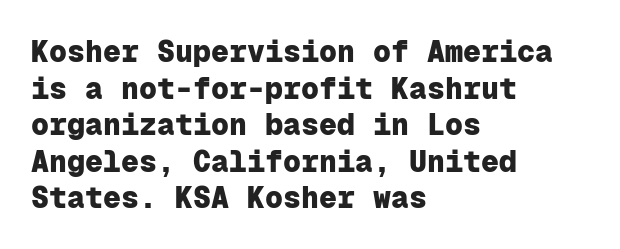
Q: Is the text bold? A: Yes.
Q: Is the text italic (slanted)? A: No, it is upright.
Q: Is the typeface a serif or a sans-serif typeface? A: Sans-serif.
Q: Is the text underlined? A: No.
Q: How is the paragraph aligned? A: Left-aligned.
Q: Is the spacing between letters normal or unusually wide? A: Normal.
Q: Width (condensed, normal, or wide)? A: Normal.
Q: Stroke contrast? A: Low.
Q: x-height? A: Medium.
Q: Monospaced? A: Yes.
